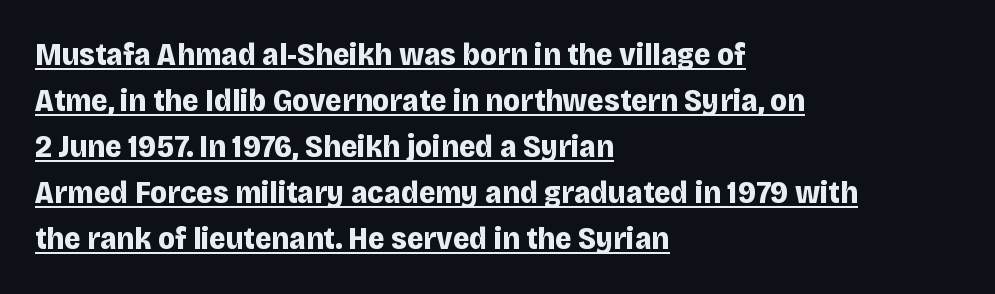
Caption: standard tracking, unaltered. The face used here appears with an underline applied. Note the varied advance widths — an 'i' is clearly narrower than an 'm'. You can tell it's not italic because the verticals are truly vertical.
